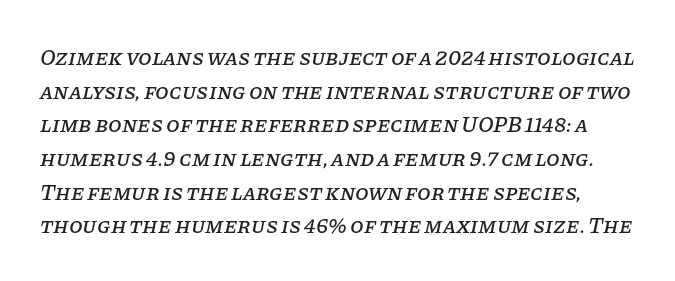
{"italic": "yes", "lean": "right", "slant_degrees": 11, "underline": "no", "line_spacing": "normal", "line_spacing_ratio": 1.53, "letter_spacing": "normal", "letter_spacing_em": 0.0, "glyph_px": 22}
